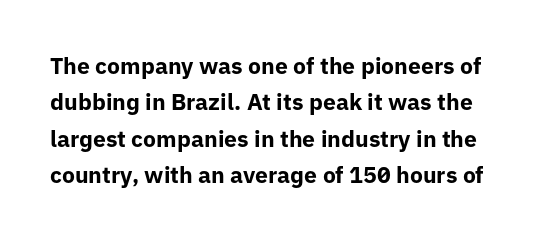
The font's upright variant was chosen for this text. If you measured baseline to baseline, you'd find a middling distance. Nothing unusual about the tracking: characters are spaced as the font intends. In terms of weight, the rendering is a true, heavy bold.
